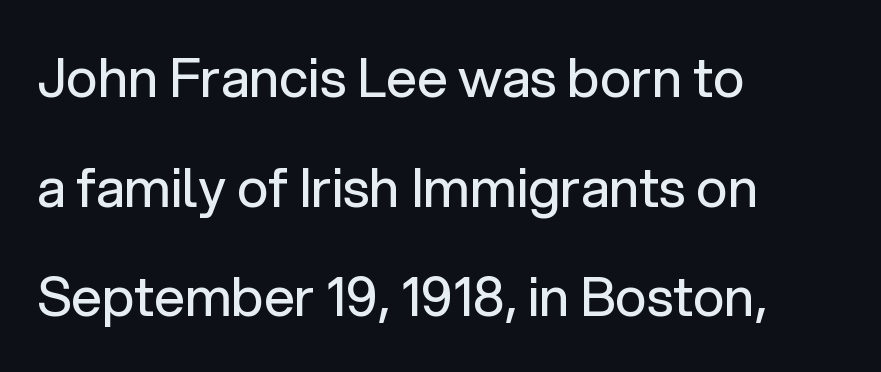
{"serif": "no", "italic": "no", "bold": "no", "weight": "regular", "width": "normal", "stroke_contrast": "low", "x_height": "medium", "monospaced": "no", "underline": "no", "align": "left", "line_spacing": "loose", "line_spacing_ratio": 2.03, "letter_spacing": "normal", "letter_spacing_em": 0.0, "glyph_px": 54}
